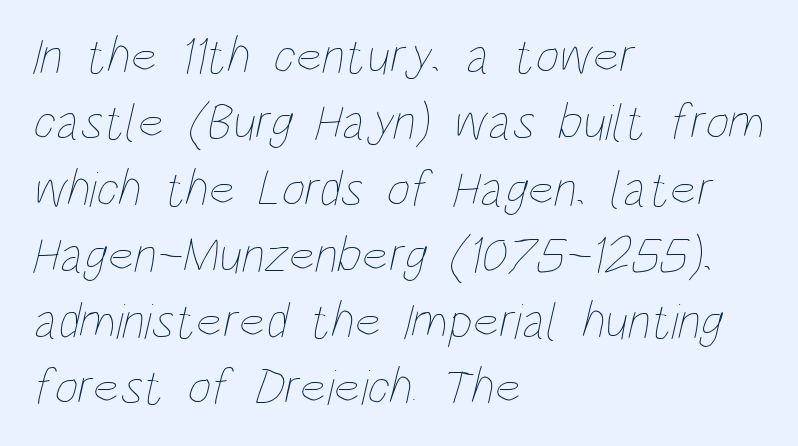
The image shows 51 px thin, condensed type; set left-aligned, normal line spacing (1.3x), normal letter spacing, not underlined; low stroke contrast and a large x-height.
